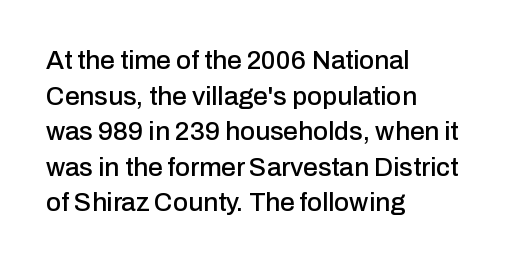
Q: Is the text italic (slanted)? A: No, it is upright.
Q: Is the text underlined? A: No.
Q: How is the paragraph aligned? A: Left-aligned.
Q: Is the spacing between letters normal or unusually wide? A: Normal.
Q: Is the spacing between lines tight, normal or loose? A: Normal.
